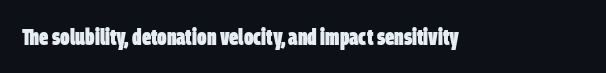
Q: Is the text bold? A: Yes.
Q: Is the text underlined? A: No.
Q: Is the spacing between letters normal or unusually wide? A: Normal.
